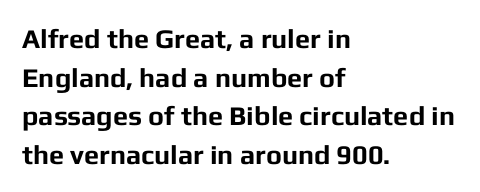
{"italic": "no", "bold": "yes", "underline": "no", "align": "left", "line_spacing": "normal", "line_spacing_ratio": 1.43, "letter_spacing": "normal", "letter_spacing_em": 0.0, "glyph_px": 27}
